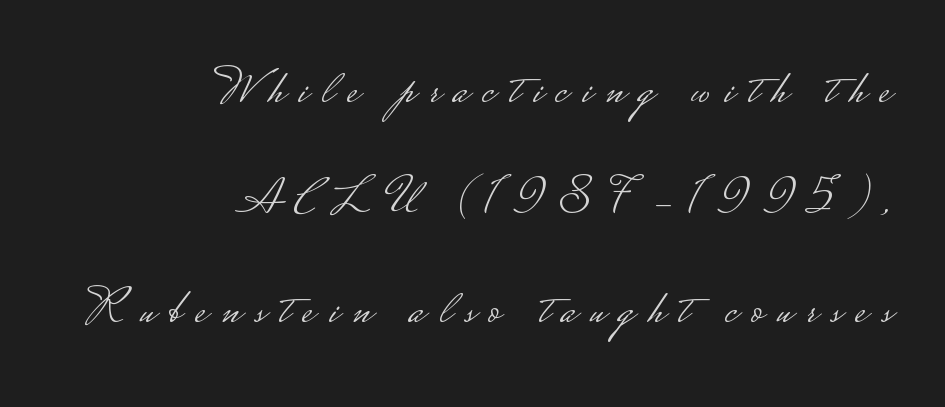
The image shows 50 px light, wide sans-serif type; set right-aligned, loose line spacing (2.2x), unusually wide letter spacing (+0.28 em), not underlined; low stroke contrast.
